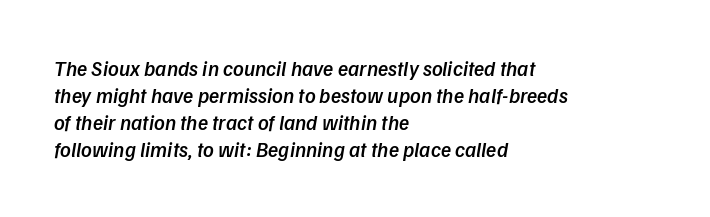
The image shows 21 px text type, italic (leaning right); set left-aligned, normal line spacing (1.29x), normal letter spacing, not underlined.
